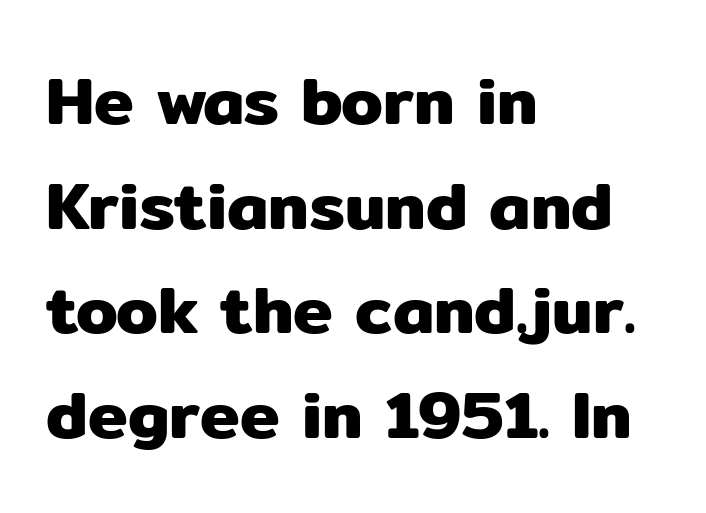
{"serif": "no", "italic": "no", "width": "normal", "stroke_contrast": "low", "x_height": "medium", "monospaced": "no", "underline": "no", "align": "left", "line_spacing": "normal", "line_spacing_ratio": 1.56, "letter_spacing": "normal", "letter_spacing_em": 0.0, "glyph_px": 67}
